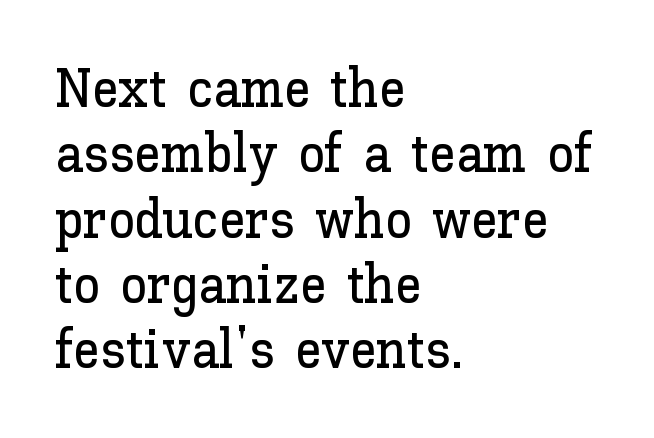
The space directly below the letters is spotless. Does the copy run flush right? No — it runs flush left. Think of a printed novel: that variable character pitch is what you see here. Glyph-to-glyph distance matches everyday printed text. Designer's note — italics off, roman on.
